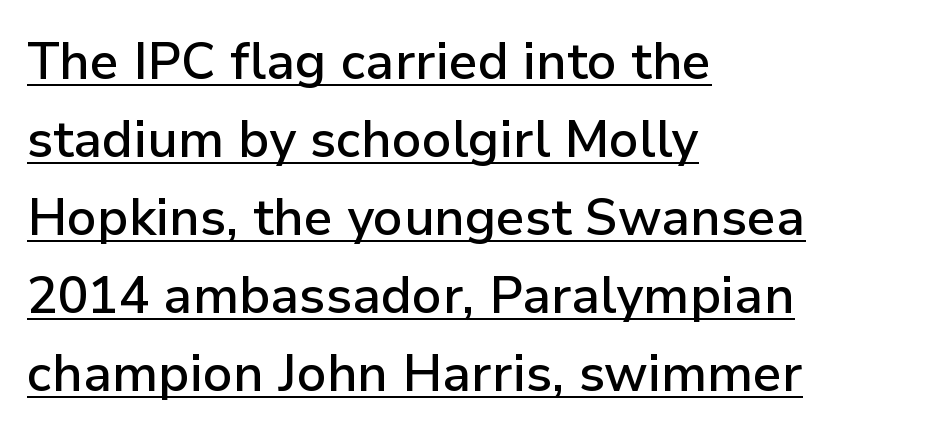
The image shows 51 px semibold sans-serif type, upright; set left-aligned, normal line spacing (1.53x), normal letter spacing, underlined; low stroke contrast and a medium x-height.
